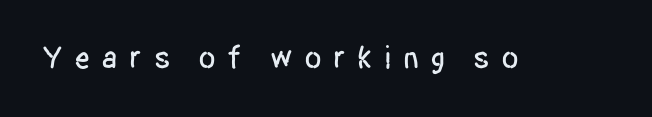
Q: Is the text italic (slanted)? A: No, it is upright.
Q: Is the typeface a serif or a sans-serif typeface? A: Sans-serif.
Q: Is the text underlined? A: No.
Q: Is the spacing between letters normal or unusually wide? A: Unusually wide.
Q: Width (condensed, normal, or wide)? A: Condensed.
Q: Stroke contrast? A: Low.
Q: x-height? A: Large.
Q: Monospaced? A: No.
